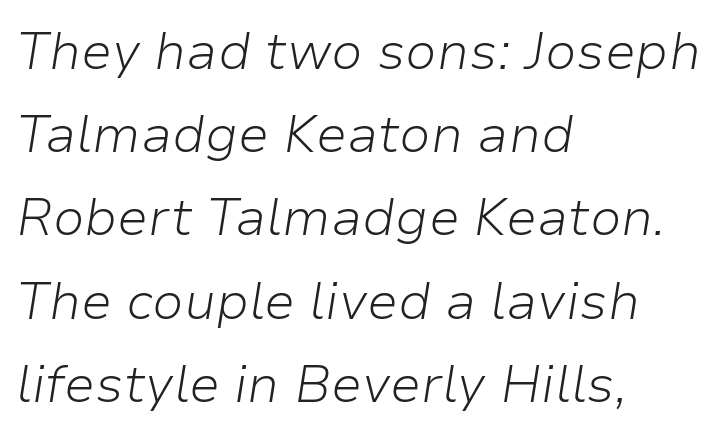
{"italic": "yes", "lean": "right", "slant_degrees": 9, "bold": "no", "weight": "light", "width": "normal", "stroke_contrast": "low", "x_height": "medium", "monospaced": "no", "underline": "no", "align": "left", "line_spacing": "normal", "line_spacing_ratio": 1.6, "letter_spacing": "normal", "letter_spacing_em": 0.0, "glyph_px": 52}
